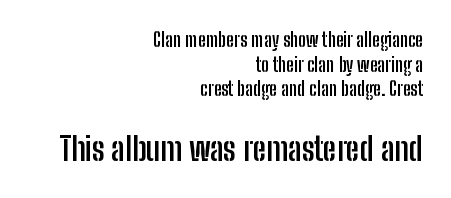
{"serif": "no", "italic": "no", "bold": "yes", "weight": "semibold", "width": "condensed", "stroke_contrast": "low", "x_height": "medium", "monospaced": "no", "underline": "no", "align": "right", "line_spacing": "normal", "line_spacing_ratio": 1.3, "letter_spacing": "normal", "letter_spacing_em": 0.0, "larger_block": "second", "size_ratio": 1.74, "glyph_px": 33}
